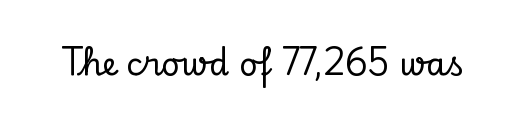
This is the regular roman posture of the typeface. The passage shown is not underscored anywhere. Spacing verdict: proportional, widths tailored to each character. Spacing between characters is what you'd get straight out of the box.
